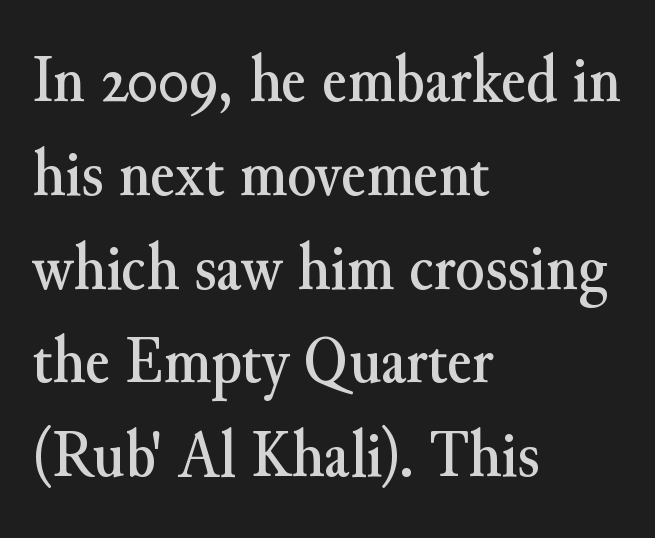
Q: Is the text italic (slanted)? A: No, it is upright.
Q: Is the typeface a serif or a sans-serif typeface? A: Serif.
Q: Is the text underlined? A: No.
Q: How is the paragraph aligned? A: Left-aligned.
Q: Is the spacing between letters normal or unusually wide? A: Normal.
Q: Is the spacing between lines tight, normal or loose? A: Normal.
Q: Width (condensed, normal, or wide)? A: Normal.
Q: Stroke contrast? A: Medium.
Q: x-height? A: Small.
Q: Monospaced? A: No.
